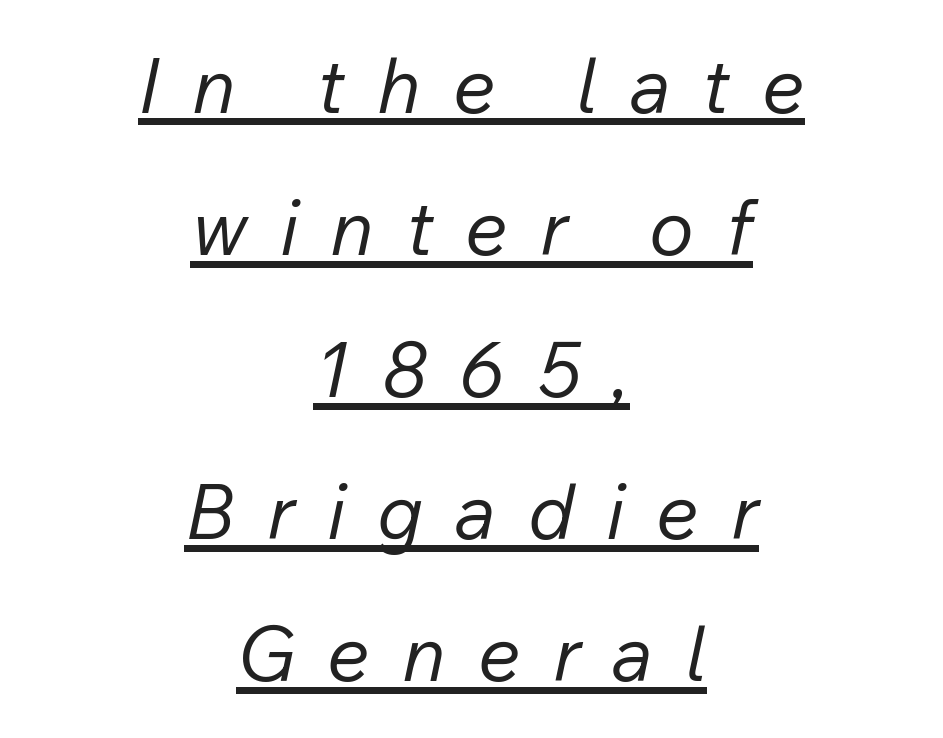
The face used here appears with an underline applied. Between one letter and the next there's a generous, obvious gap. Varying glyph widths throughout — classic text-font behaviour. Caption: multi-line text, centered on the measure. The whole block is typeset with a tilt. The weight tops out at a normal text grade.
